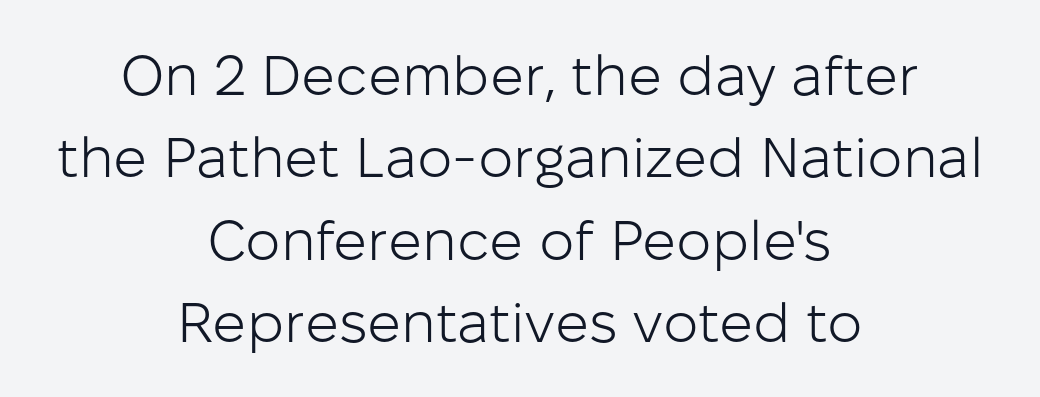
Q: Is the text bold? A: No.
Q: Is the text italic (slanted)? A: No, it is upright.
Q: Is the typeface a serif or a sans-serif typeface? A: Sans-serif.
Q: Is the text underlined? A: No.
Q: How is the paragraph aligned? A: Centered.
Q: Is the spacing between letters normal or unusually wide? A: Normal.
Q: Is the spacing between lines tight, normal or loose? A: Normal.
Q: Width (condensed, normal, or wide)? A: Normal.
Q: Stroke contrast? A: Low.
Q: x-height? A: Medium.
Q: Monospaced? A: No.
